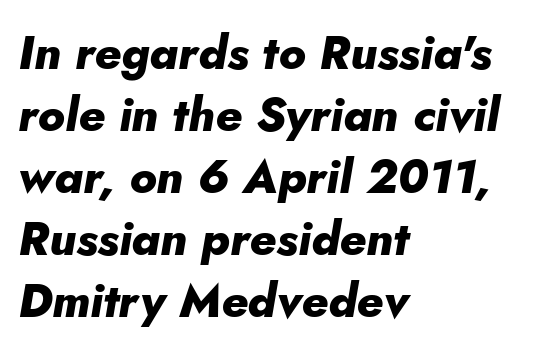
The glyphs look as if they've been sheared to an angle. Clear beneath every line of the passage. Layout note: lines flush left. The rendering uses natural spacing where letterforms have individual widths.
